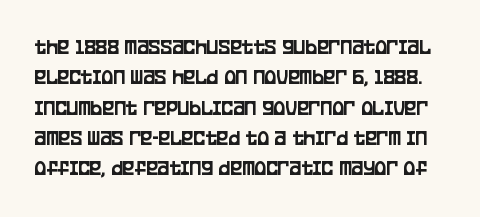
Q: Is the text italic (slanted)? A: No, it is upright.
Q: Is the text underlined? A: No.
Q: Is the spacing between letters normal or unusually wide? A: Normal.
Q: Is the spacing between lines tight, normal or loose? A: Normal.
